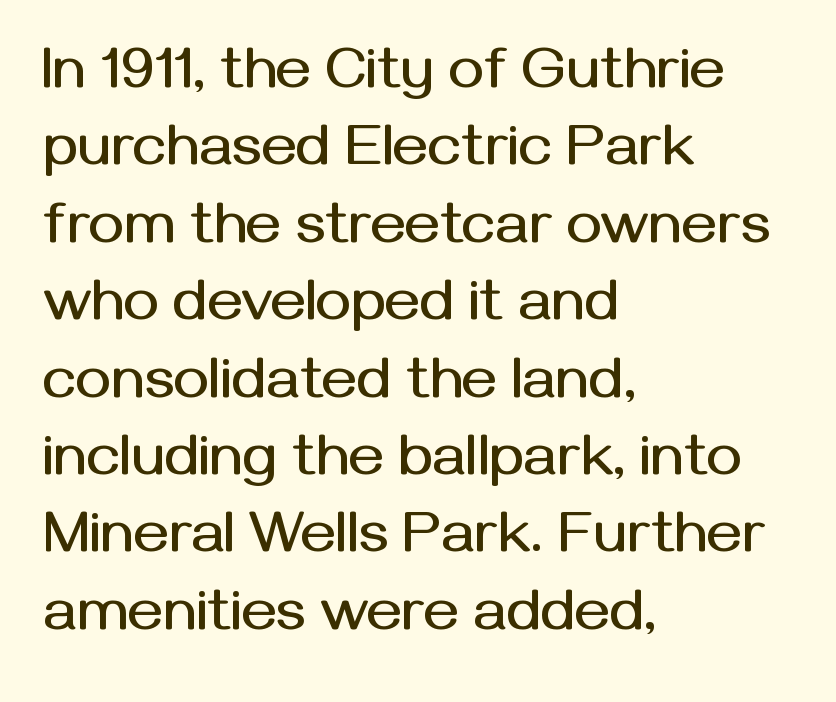
Just letters on the line, the space beneath them empty. This is roman type, the default non-slanted kind. The block of text has a typical density, with ordinary space between rows. Does extra space separate the letters? No, they use regular spacing.
